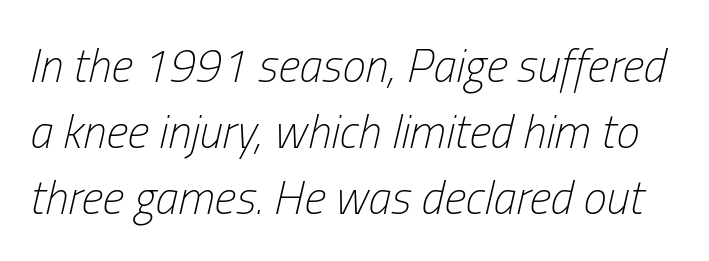
The image shows 47 px light, condensed type, italic (leaning right); set normal line spacing (1.4x), normal letter spacing, not underlined; low stroke contrast and a medium x-height.
